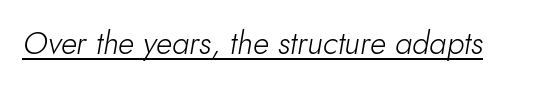
Designer's note — italics engaged. Spacing verdict: proportional, widths tailored to each character. The passage shown has conventional tracking throughout. Every word sits above its own underline. Bold? No — there's no thickening of the strokes.
